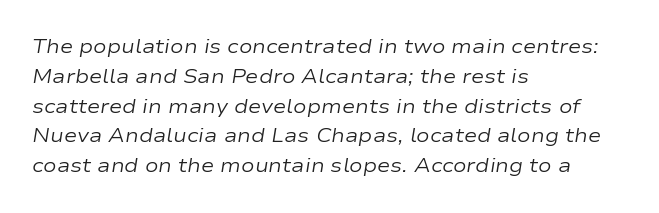
{"italic": "yes", "lean": "right", "slant_degrees": 9, "bold": "no", "underline": "no", "align": "left", "line_spacing": "normal", "line_spacing_ratio": 1.49, "letter_spacing": "normal", "letter_spacing_em": 0.0, "glyph_px": 20}
